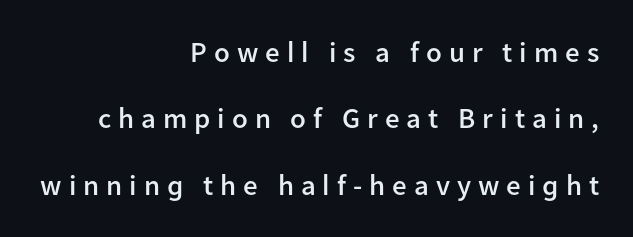
These lines are composed in type without serifs. In terms of weight, the rendering is demibold, just under bold. Spacing between characters has been opened up far beyond the box default. Underline: absent. This sample is right-justified, so line beginnings fall wherever the words allow.
